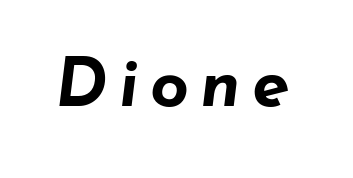
As a designer I'd log this as weight 700, bold. The specimen omits any rule beneath the text block's lines. Italic? Definitely — the glyphs are oblique. Proportional: the letters do not fall into vertical columns.
